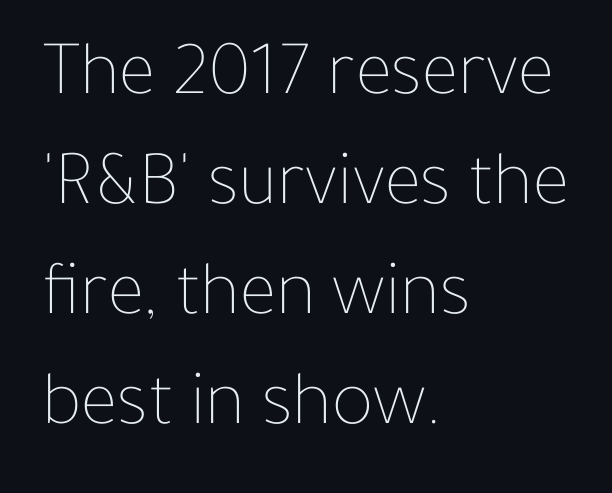
Q: Is the text bold? A: No.
Q: Is the text italic (slanted)? A: No, it is upright.
Q: Is the text underlined? A: No.
Q: How is the paragraph aligned? A: Left-aligned.
Q: Is the spacing between letters normal or unusually wide? A: Normal.
Q: Is the spacing between lines tight, normal or loose? A: Normal.
Q: Width (condensed, normal, or wide)? A: Normal.
Q: Stroke contrast? A: Low.
Q: x-height? A: Medium.
Q: Monospaced? A: No.
